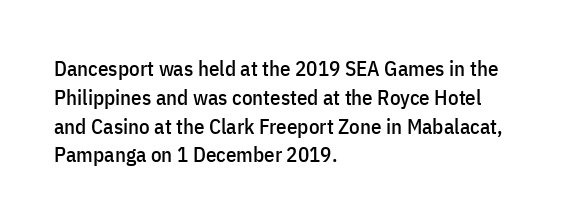
{"italic": "no", "underline": "no", "align": "left", "line_spacing": "normal", "line_spacing_ratio": 1.37, "letter_spacing": "normal", "letter_spacing_em": 0.0, "glyph_px": 21}
